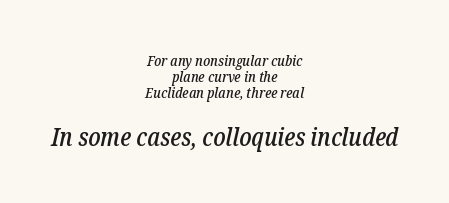
{"italic": "yes", "lean": "right", "slant_degrees": 12, "underline": "no", "align": "center", "line_spacing": "tight", "line_spacing_ratio": 1.07, "letter_spacing": "normal", "letter_spacing_em": 0.0, "larger_block": "second", "size_ratio": 1.73, "glyph_px": 26}
